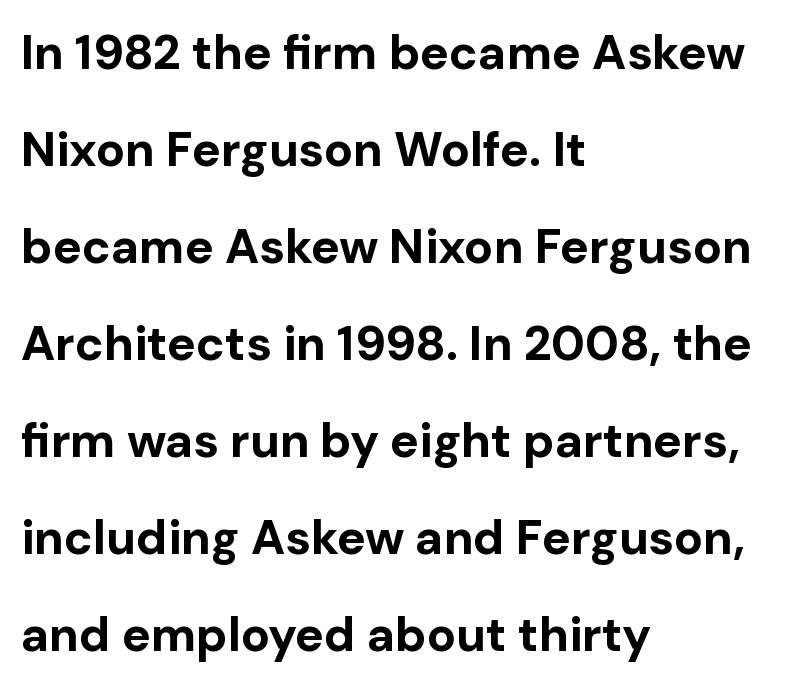
{"serif": "no", "italic": "no", "bold": "yes", "weight": "bold", "width": "normal", "stroke_contrast": "low", "x_height": "medium", "monospaced": "no", "underline": "no", "align": "left", "line_spacing": "loose", "line_spacing_ratio": 2.02, "letter_spacing": "normal", "letter_spacing_em": 0.0, "glyph_px": 48}
